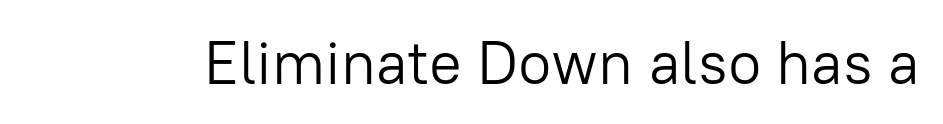
{"serif": "no", "italic": "no", "bold": "no", "weight": "light", "width": "normal", "stroke_contrast": "low", "x_height": "medium", "monospaced": "no", "underline": "no", "letter_spacing": "normal", "letter_spacing_em": 0.0, "glyph_px": 61}
